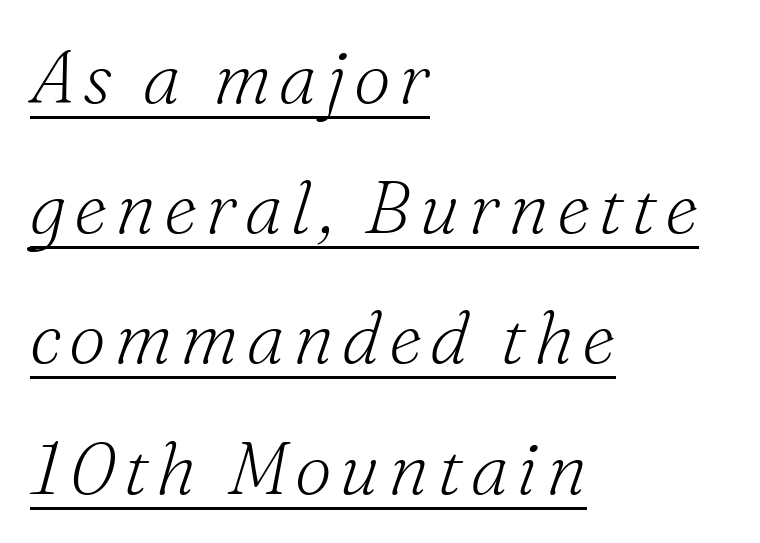
Think of a printed novel: that variable character pitch is what you see here. Letters have the restrained weight of plain body copy at most. Layout note: lines flush left. Quick note: underline on. The typography opts for an oblique posture over an upright one.
